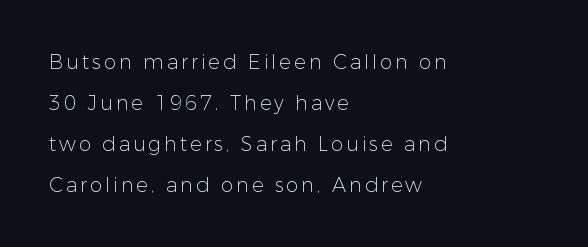
Horizontally, the lines are justified to the leading edge only. Clear beneath every line of the passage. Airy leading. Unlike italic type, these characters show no tilt at all.
